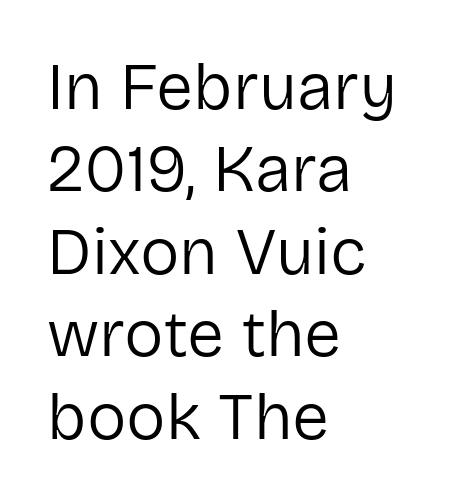
Q: Is the text bold? A: No.
Q: Is the text italic (slanted)? A: No, it is upright.
Q: Is the typeface a serif or a sans-serif typeface? A: Sans-serif.
Q: Is the text underlined? A: No.
Q: How is the paragraph aligned? A: Left-aligned.
Q: Is the spacing between letters normal or unusually wide? A: Normal.
Q: Is the spacing between lines tight, normal or loose? A: Normal.
Q: Width (condensed, normal, or wide)? A: Normal.
Q: Stroke contrast? A: Low.
Q: x-height? A: Medium.
Q: Monospaced? A: No.
